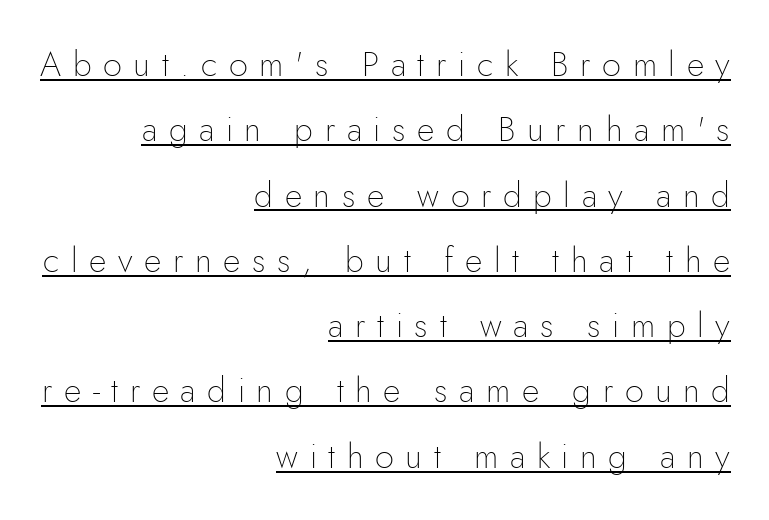
The image shows 34 px thin sans-serif type, upright; set right-aligned, loose line spacing (1.92x), unusually wide letter spacing (+0.34 em), underlined; low stroke contrast and a small x-height.
